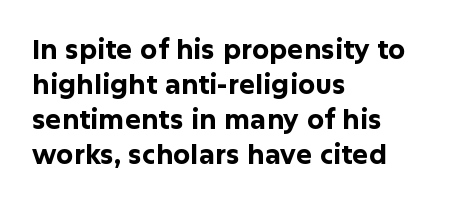
Q: Is the text bold? A: Yes.
Q: Is the text italic (slanted)? A: No, it is upright.
Q: Is the text underlined? A: No.
Q: How is the paragraph aligned? A: Left-aligned.
Q: Is the spacing between letters normal or unusually wide? A: Normal.
Q: Is the spacing between lines tight, normal or loose? A: Normal.
